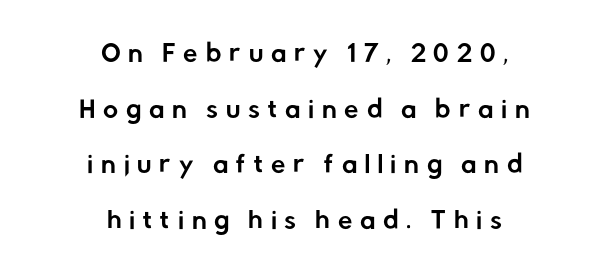
The image shows 23 px text type, upright; set centered, loose line spacing (2.42x), unusually wide letter spacing (+0.34 em), not underlined.
